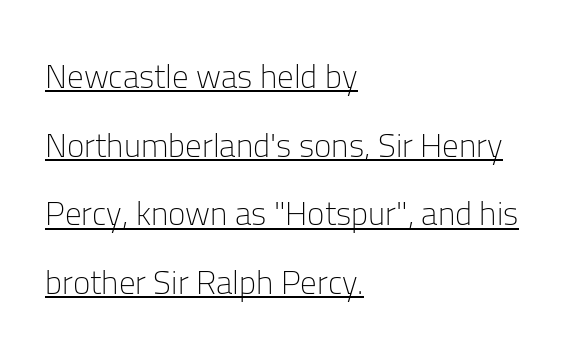
The image shows 33 px light sans-serif type, upright; set left-aligned, loose line spacing (2.08x), normal letter spacing, underlined; low stroke contrast and a medium x-height.
